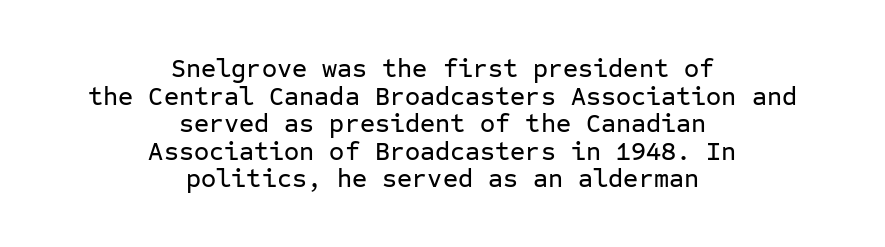
Q: Is the text italic (slanted)? A: No, it is upright.
Q: Is the text underlined? A: No.
Q: How is the paragraph aligned? A: Centered.
Q: Is the spacing between letters normal or unusually wide? A: Normal.
Q: Is the spacing between lines tight, normal or loose? A: Tight.
